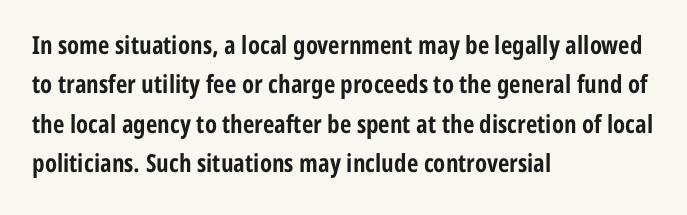
{"italic": "no", "bold": "yes", "underline": "no", "align": "left", "line_spacing": "normal", "line_spacing_ratio": 1.58, "letter_spacing": "normal", "letter_spacing_em": 0.0, "glyph_px": 25}
